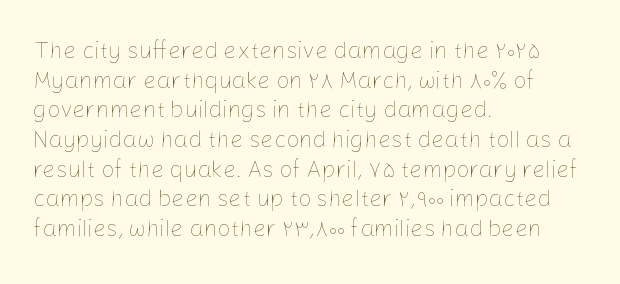
The lines sit at an ordinary, default distance from one another. The rag falls on the right side of this text block. The characters are drawn with everyday or finer stroke widths. Descender tails drop into unmarked territory.
